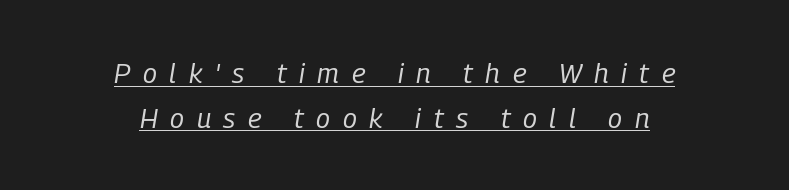
The image shows 28 px regular-weight, condensed type, italic (leaning right); set centered, normal line spacing (1.59x), unusually wide letter spacing (+0.45 em), underlined; low stroke contrast and a medium x-height.
